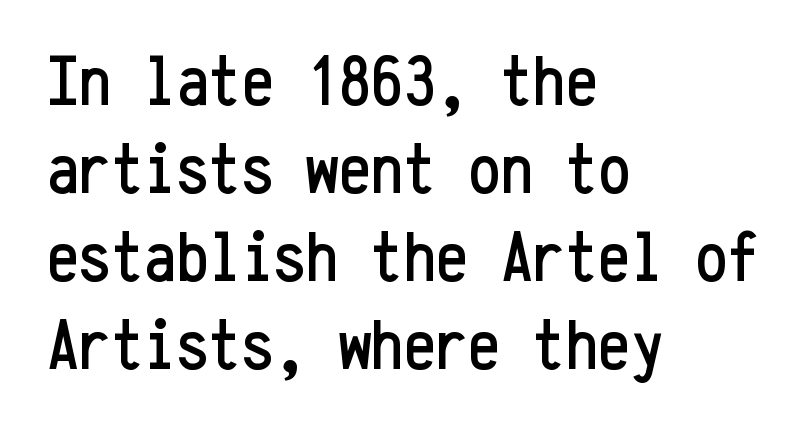
{"serif": "no", "italic": "no", "width": "condensed", "stroke_contrast": "low", "x_height": "medium", "monospaced": "yes", "underline": "no", "align": "left", "line_spacing_ratio": 1.22, "letter_spacing": "normal", "letter_spacing_em": 0.0, "glyph_px": 72}
